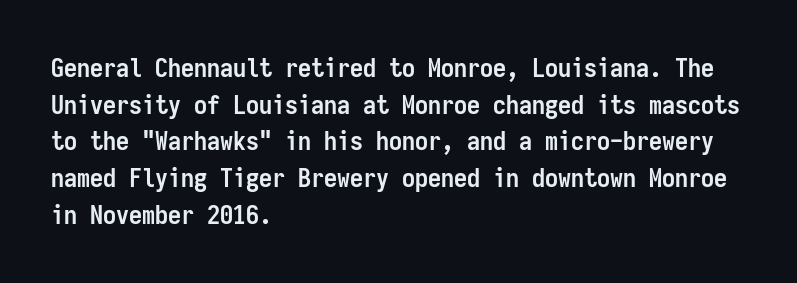
{"italic": "no", "bold": "yes", "underline": "no", "align": "left", "line_spacing": "normal", "line_spacing_ratio": 1.41, "letter_spacing": "normal", "letter_spacing_em": 0.0, "glyph_px": 26}
